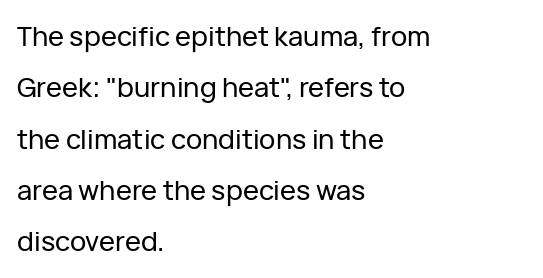
The image shows 27 px text type, upright; set left-aligned, loose line spacing (1.9x), normal letter spacing, not underlined.
